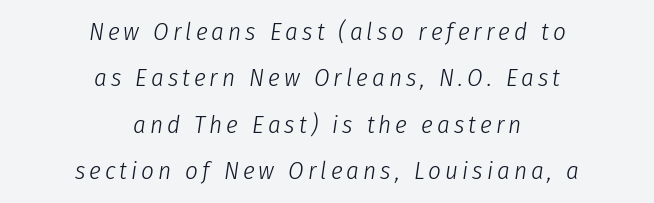
The image shows 25 px text type, italic (leaning right); set centered, line spacing 1.86x, not underlined.
